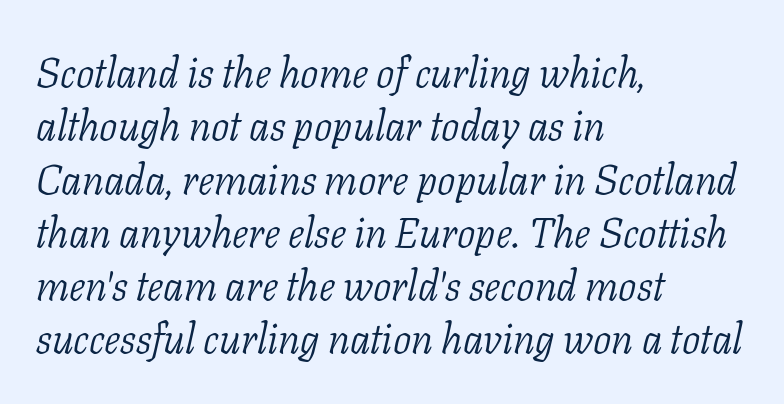
The face used here is proportionally spaced, like ordinary book or web type. The characters display serif detailing at their extremities. Spacing between characters is what you'd get straight out of the box. The words here are not underlined. A classic flush-left, rag-right setting is used for this passage. Interline gaps are of average width in this sample.
